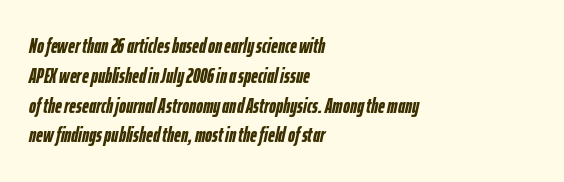
Q: Is the text bold? A: Yes.
Q: Is the text italic (slanted)? A: Yes, it leans right by about 12 degrees.
Q: Is the text underlined? A: No.
Q: How is the paragraph aligned? A: Left-aligned.
Q: Is the spacing between letters normal or unusually wide? A: Normal.
Q: Is the spacing between lines tight, normal or loose? A: Normal.
